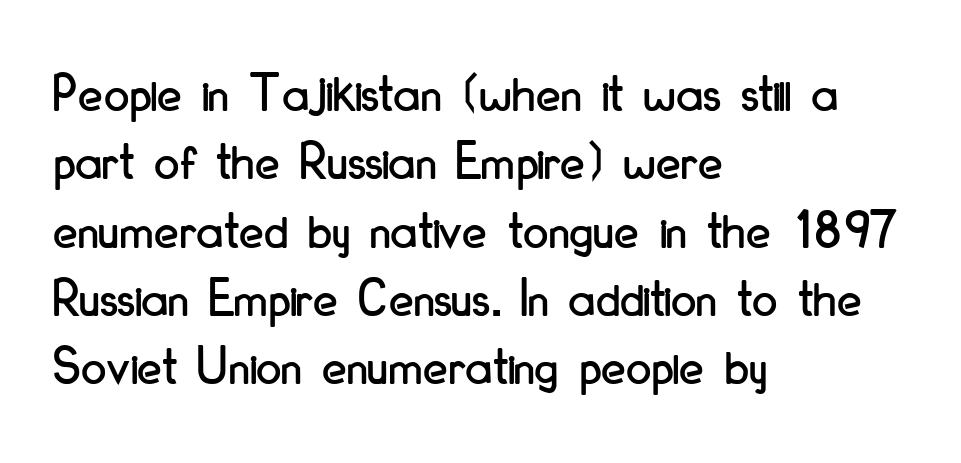
Does the lettering tilt? It doesn't — this is upright. Has an underline been added? It has not. Proportional: the letters do not fall into vertical columns. No extra tracking has been applied to these lines.
